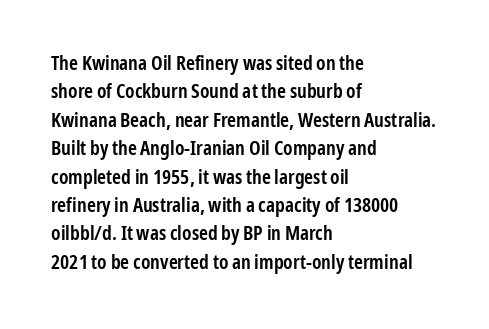
Q: Is the text bold? A: Semi-bold.
Q: Is the text italic (slanted)? A: No, it is upright.
Q: Is the text underlined? A: No.
Q: How is the paragraph aligned? A: Left-aligned.
Q: Is the spacing between letters normal or unusually wide? A: Normal.
Q: Is the spacing between lines tight, normal or loose? A: Normal.
